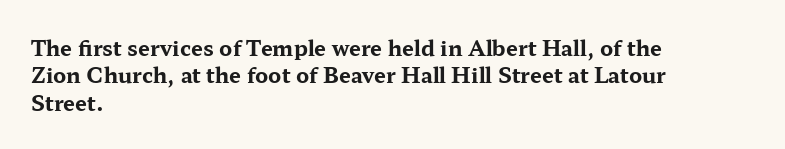
The rendering anchors every line to the left-hand side. This is the regular roman posture of the typeface. A normal amount of white space separates one row of letters from the next. The face used here is rendered with its standard letterfit. A clean baseline with only descenders dipping below it. The sample has been set heavy, in full bold.
